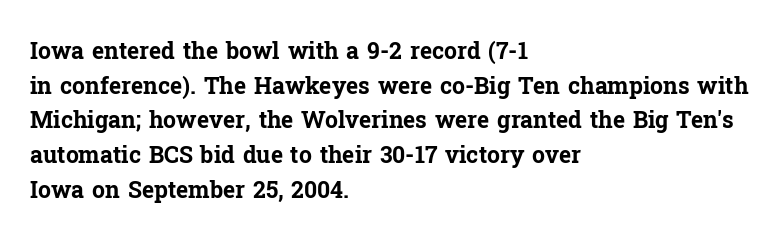
The image shows 23 px bold type, upright; set left-aligned, normal line spacing (1.51x), normal letter spacing, not underlined.
